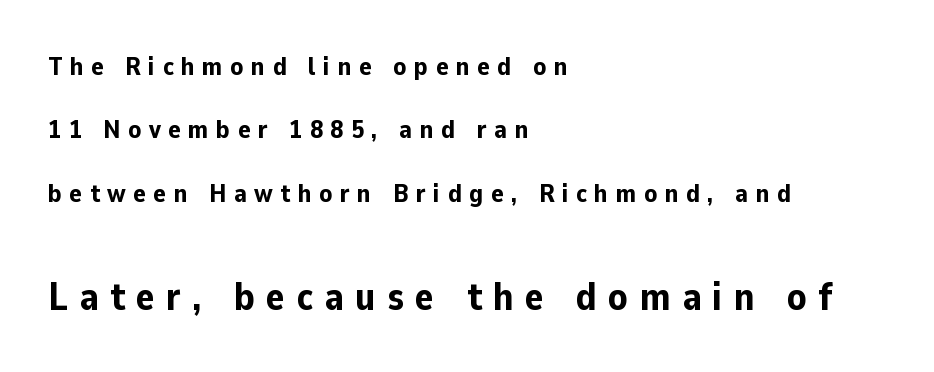
The image shows 39 px bold sans-serif type, upright; set left-aligned, loose line spacing (2.44x), unusually wide letter spacing (+0.29 em), not underlined; the second (bottom) block is 1.5x larger; low stroke contrast and a medium x-height.
